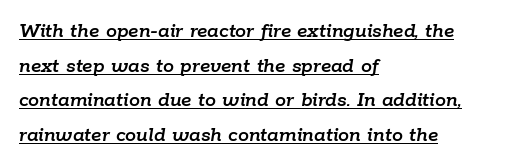
Spacing between characters is what you'd get straight out of the box. Reading down the block, your eye returns to a fixed left position each line. Italic: yes, the glyphs are oblique. The lettering is marked with a stroke running underneath it. Regarding leading, the lines here are spaced in the standard way.
